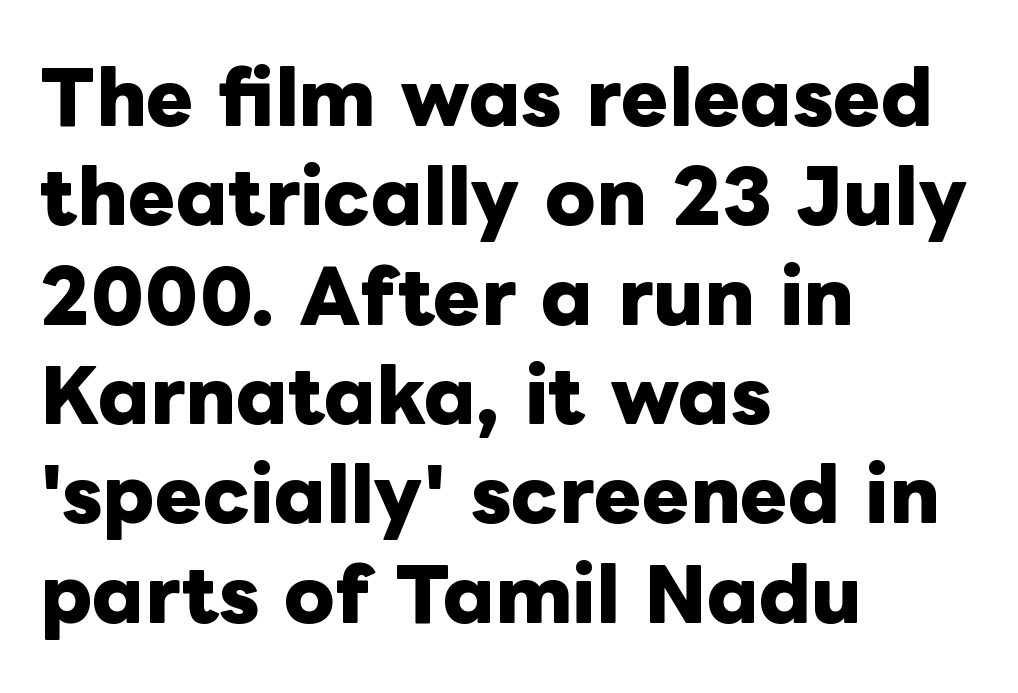
Just letters on the line, the space beneath them empty. Words appear dense and cohesive because spacing is normal. The passage shown is typed in a proportional face where columns would drift. The lines are quadded left. The type sits square on the baseline with zero lean. Is the type bold? Yes — the strokes are clearly thick and heavy.
